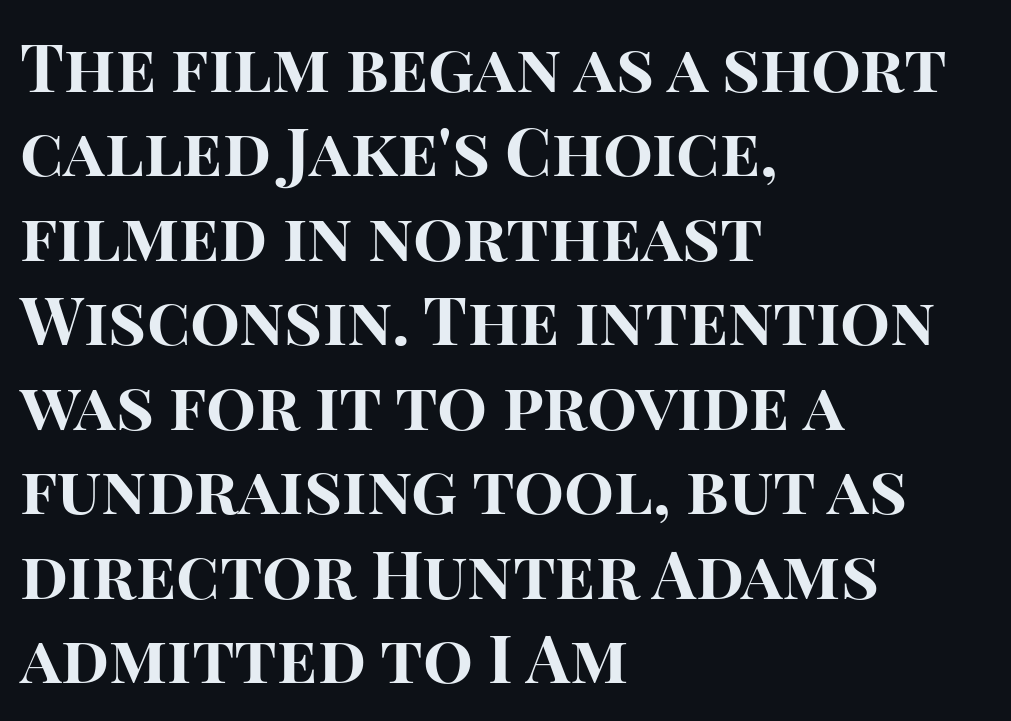
{"serif": "no", "italic": "no", "bold": "yes", "weight": "bold", "width": "normal", "stroke_contrast": "high", "x_height": "large", "monospaced": "no", "underline": "no", "align": "left", "line_spacing": "normal", "line_spacing_ratio": 1.28, "letter_spacing": "normal", "letter_spacing_em": 0.0, "glyph_px": 66}
